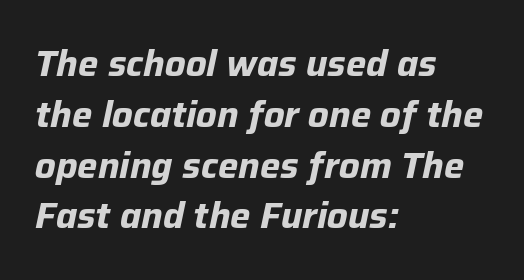
{"italic": "yes", "lean": "right", "slant_degrees": 12, "bold": "yes", "weight": "bold", "width": "normal", "stroke_contrast": "low", "x_height": "medium", "monospaced": "no", "underline": "no", "align": "left", "line_spacing": "normal", "line_spacing_ratio": 1.41, "letter_spacing": "normal", "letter_spacing_em": 0.0, "glyph_px": 36}
